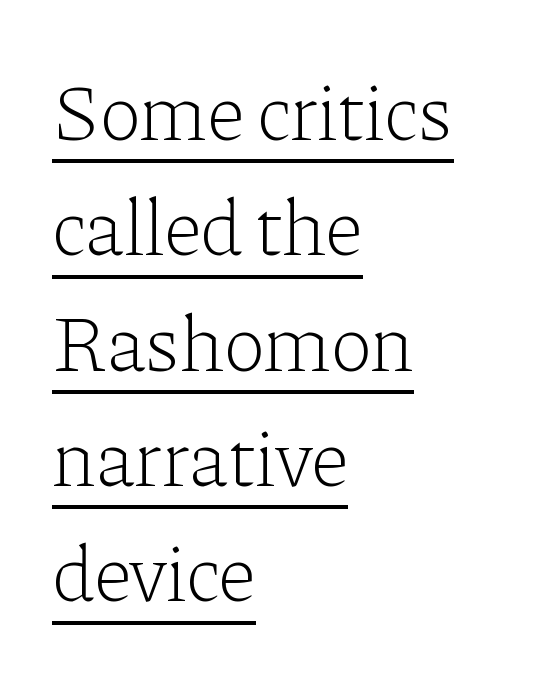
The image shows 79 px light serif type, upright; set left-aligned, normal line spacing (1.46x), normal letter spacing, underlined; low stroke contrast and a medium x-height.
